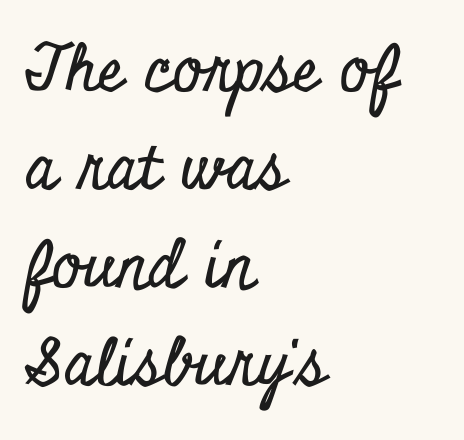
The image shows 64 px condensed serif type; set left-aligned, normal line spacing (1.53x), normal letter spacing, not underlined; low stroke contrast and a small x-height.
